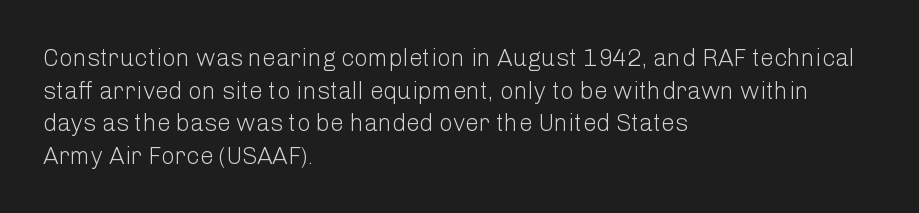
{"italic": "no", "bold": "no", "underline": "no", "align": "left", "line_spacing": "normal", "line_spacing_ratio": 1.36, "letter_spacing": "normal", "letter_spacing_em": 0.0, "glyph_px": 24}
